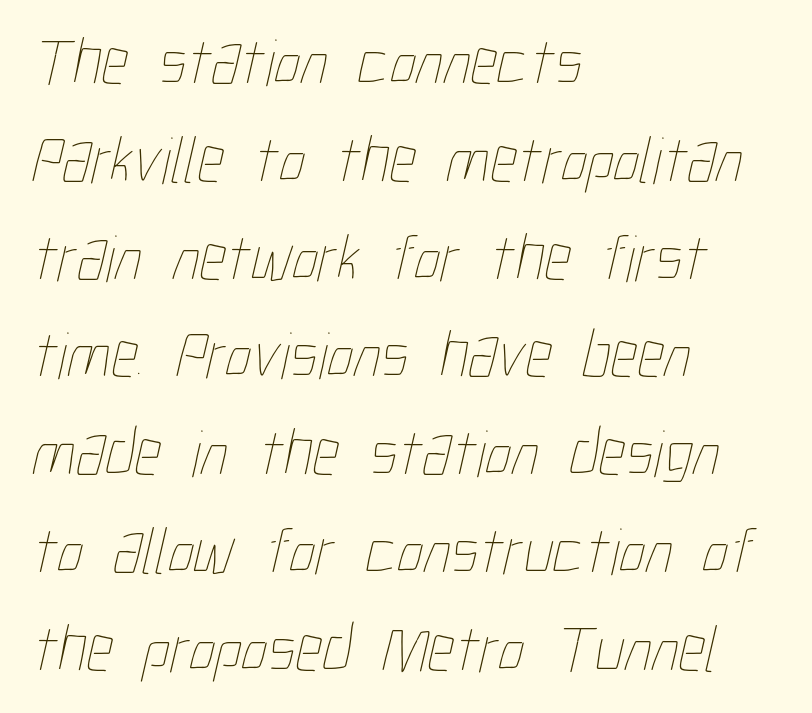
{"bold": "no", "weight": "thin", "width": "condensed", "stroke_contrast": "low", "x_height": "medium", "monospaced": "no", "underline": "no", "align": "left", "line_spacing": "normal", "line_spacing_ratio": 1.46, "letter_spacing": "normal", "letter_spacing_em": 0.0, "glyph_px": 67}
